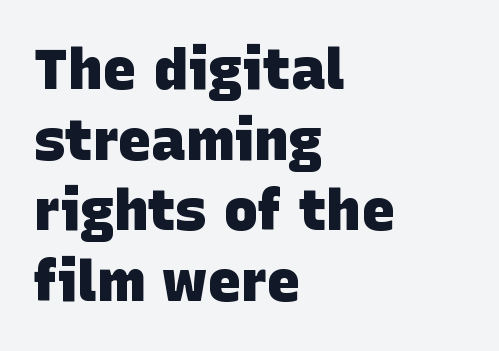
Q: Is the text bold? A: Yes.
Q: Is the typeface a serif or a sans-serif typeface? A: Sans-serif.
Q: Is the text underlined? A: No.
Q: How is the paragraph aligned? A: Left-aligned.
Q: Is the spacing between letters normal or unusually wide? A: Normal.
Q: Width (condensed, normal, or wide)? A: Normal.
Q: Stroke contrast? A: Low.
Q: x-height? A: Large.
Q: Monospaced? A: No.
